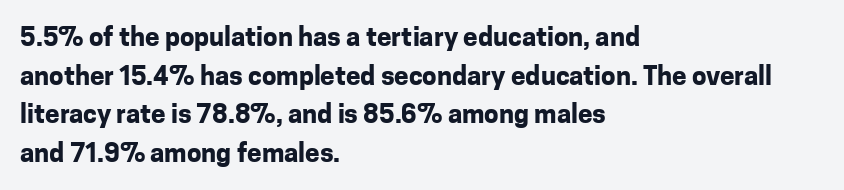
Leading: standard. Glyph-to-glyph distance matches everyday printed text. The face used here has the dense, thick strokes of a bold. These lines stack with their left ends in a neat column.
